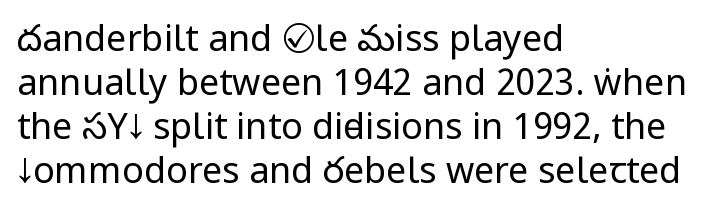
Here the designer chose a conventional face with non-uniform glyph widths. Serifs: no, the terminals of the letterforms are clean. Characters follow at the spacing the type designer built in. All the whitespace from short lines collects on the right. Weight: in the light-to-regular range.
